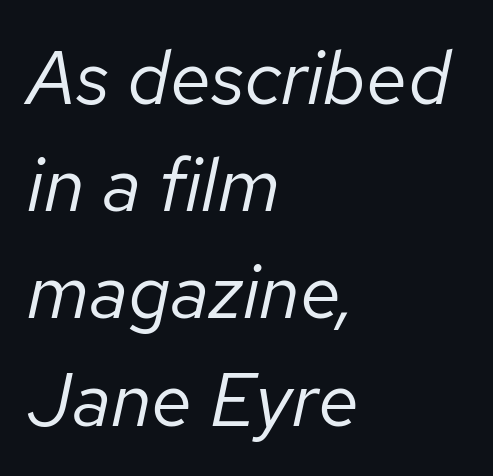
{"italic": "yes", "lean": "right", "slant_degrees": 12, "bold": "no", "weight": "regular", "width": "normal", "stroke_contrast": "low", "x_height": "medium", "monospaced": "no", "underline": "no", "align": "left", "line_spacing": "normal", "line_spacing_ratio": 1.43, "letter_spacing": "normal", "letter_spacing_em": 0.0, "glyph_px": 75}
